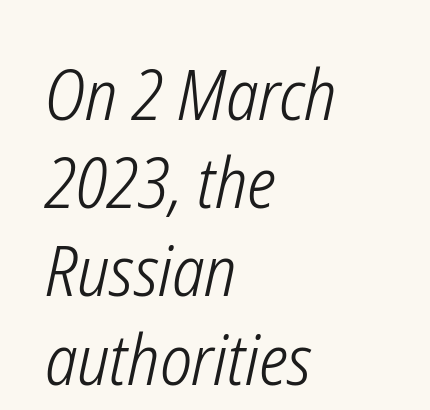
The image shows 70 px light, condensed type, italic (leaning right); set left-aligned, normal line spacing (1.26x), normal letter spacing, not underlined; low stroke contrast and a medium x-height.
